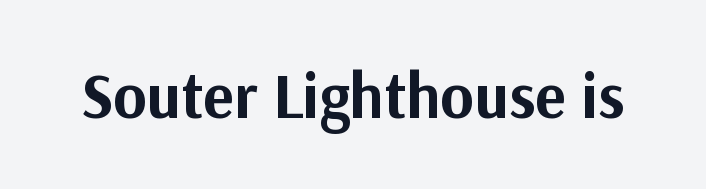
The gaps between neighbouring characters are ordinary and unremarkable. A clean baseline with only descenders dipping below it. The text was rendered using a sans face with plain stroke endings. Weight: bold. Is this a fixed-width face? No — the glyphs have proportional, varying widths. The specimen reads as upright at a glance.
